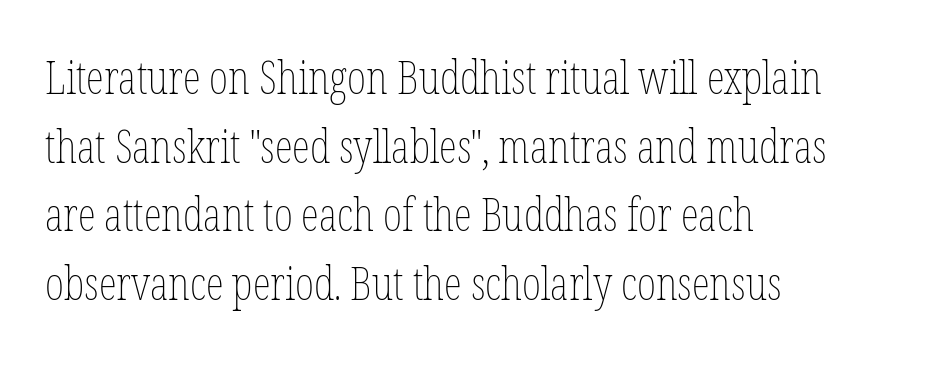
The typography opts for an upright posture over an oblique one. These lines keep a tight, regular rhythm from letter to letter. You could not count columns in this text — the font is proportionally spaced. Words float on clear page, feet unadorned.
